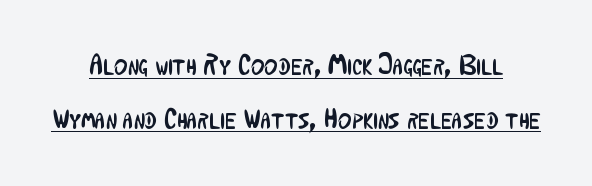
Rendered with straight, roman letterforms. This rendering leaves character spacing at its baseline value. Beneath each row of characters lies a ruled line. Here the designer chose a conventional face with non-uniform glyph widths.
